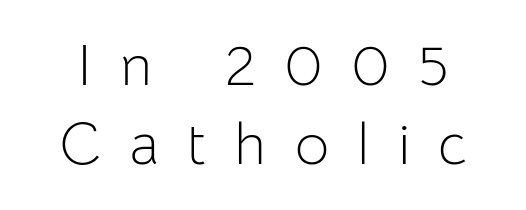
Designer's note — italics off, roman on. You can tell from the bare stems that sans-serif type was used. Is this a fixed-width face? No — the glyphs have proportional, varying widths. Check under the words: just untouched page. Leading: standard.
